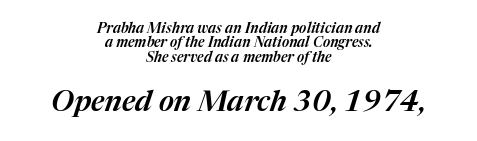
Q: Is the text italic (slanted)? A: Yes, it leans right by about 17 degrees.
Q: Is the text underlined? A: No.
Q: How is the paragraph aligned? A: Centered.
Q: Is the spacing between letters normal or unusually wide? A: Normal.
Q: Is the spacing between lines tight, normal or loose? A: Tight.
Q: Which block of text is set in a larger size, the first (top) or the second (bottom)? A: The second (bottom) one.
Q: Width (condensed, normal, or wide)? A: Normal.
Q: Stroke contrast? A: Medium.
Q: x-height? A: Medium.
Q: Monospaced? A: No.
